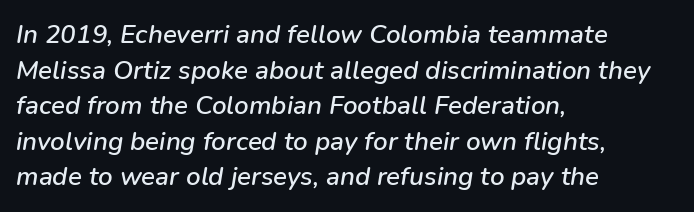
The image shows 26 px text type, italic (leaning right); set left-aligned, normal line spacing (1.37x), normal letter spacing, not underlined.
